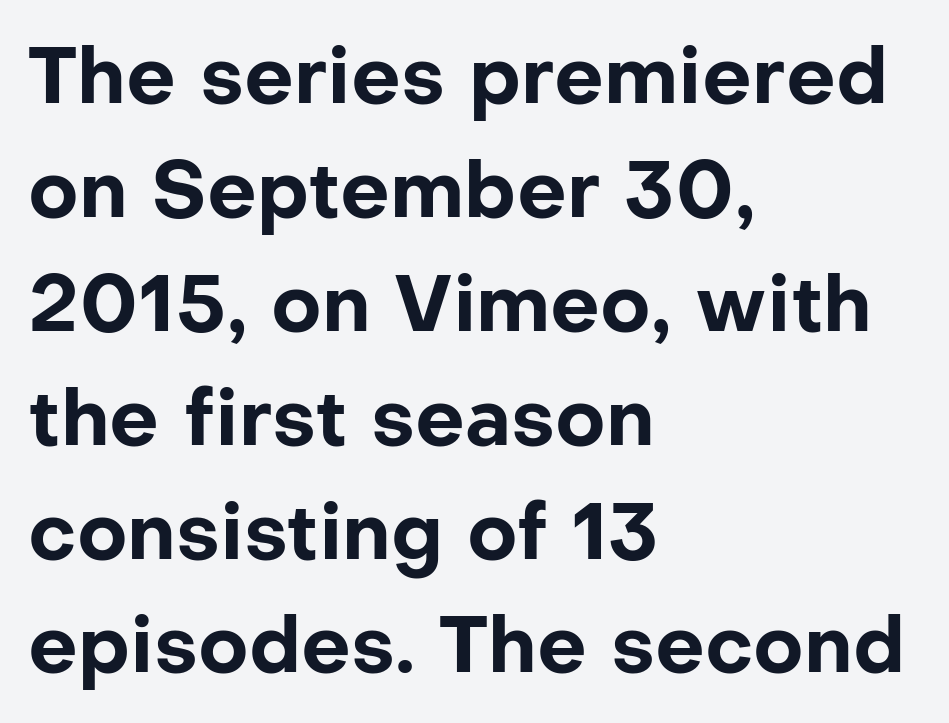
The image shows 78 px bold sans-serif type, upright; set left-aligned, normal line spacing (1.46x), normal letter spacing, not underlined; low stroke contrast and a medium x-height.
